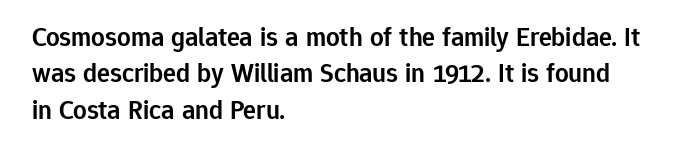
{"italic": "no", "bold": "semi", "underline": "no", "align": "left", "line_spacing": "normal", "line_spacing_ratio": 1.35, "letter_spacing": "normal", "letter_spacing_em": 0.0, "glyph_px": 27}
